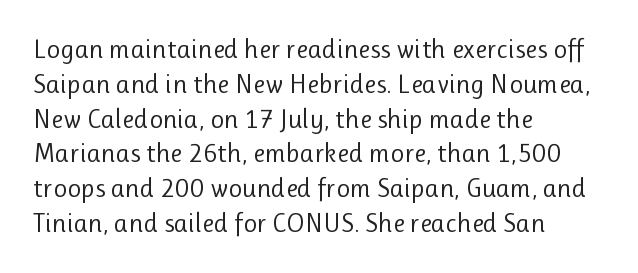
The image shows 27 px text type, upright; set left-aligned, normal line spacing (1.29x), normal letter spacing, not underlined.
